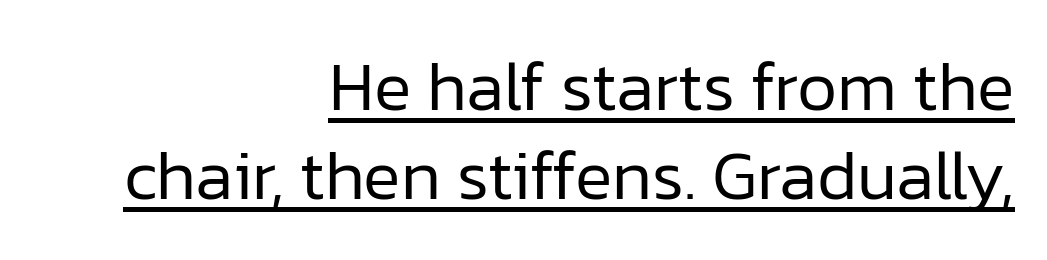
The image shows 70 px regular-weight sans-serif type, upright; set right-aligned, normal line spacing (1.27x), normal letter spacing, underlined; low stroke contrast and a medium x-height.
